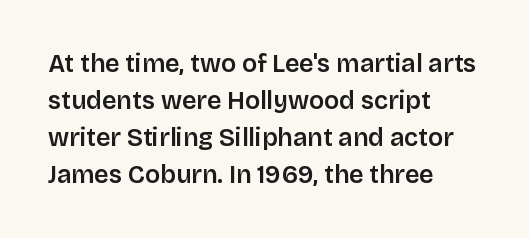
The image shows 25 px text type, upright; set left-aligned, normal line spacing (1.48x), normal letter spacing, not underlined.
